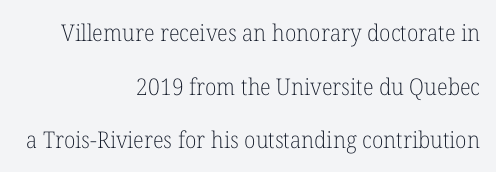
Spacing between characters is what you'd get straight out of the box. Visually the block forms a straight wall on the right and a jagged coastline on the left. In terms of posture, this sample is upright. Type without underlining.
